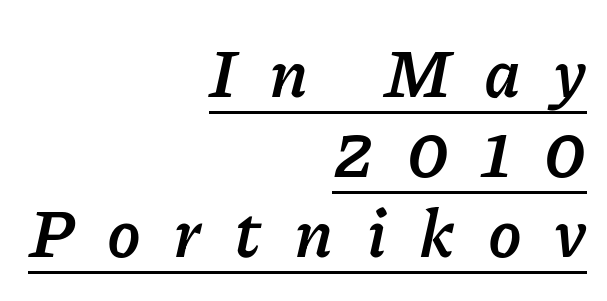
Q: Is the text bold? A: Yes.
Q: Is the text italic (slanted)? A: Yes, it leans right by about 11 degrees.
Q: Is the text underlined? A: Yes.
Q: How is the paragraph aligned? A: Right-aligned.
Q: Is the spacing between letters normal or unusually wide? A: Unusually wide.
Q: Width (condensed, normal, or wide)? A: Normal.
Q: Stroke contrast? A: Low.
Q: x-height? A: Medium.
Q: Monospaced? A: No.
